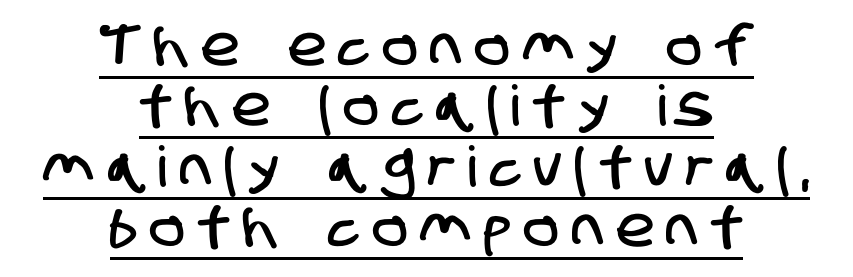
{"serif": "no", "width": "condensed", "stroke_contrast": "low", "x_height": "large", "monospaced": "no", "underline": "yes", "align": "center", "line_spacing": "tight", "line_spacing_ratio": 1.08, "letter_spacing": "wide", "letter_spacing_em": 0.25, "glyph_px": 56}
